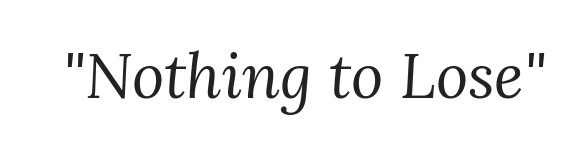
The image shows 62 px regular-weight serif type, italic (leaning right); set normal letter spacing, not underlined; medium stroke contrast and a medium x-height.
